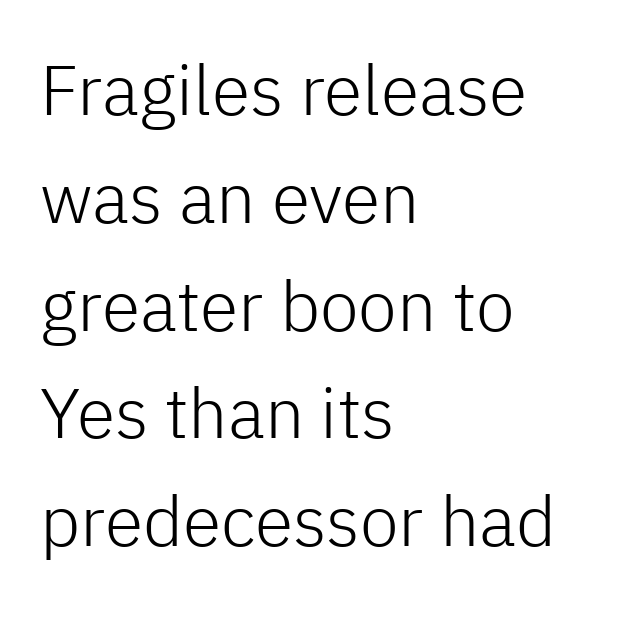
{"serif": "no", "italic": "no", "bold": "no", "weight": "light", "width": "normal", "stroke_contrast": "low", "x_height": "medium", "monospaced": "no", "underline": "no", "align": "left", "line_spacing": "normal", "line_spacing_ratio": 1.54, "letter_spacing": "normal", "letter_spacing_em": 0.0, "glyph_px": 70}
